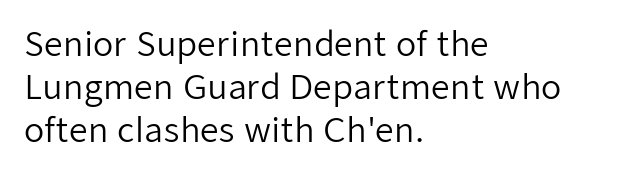
Reading down the block, your eye returns to a fixed left position each line. The type sits square on the baseline with zero lean. Rows of type keep a routine distance in the vertical direction. Tracking value appears to be zero — textbook default spacing.
